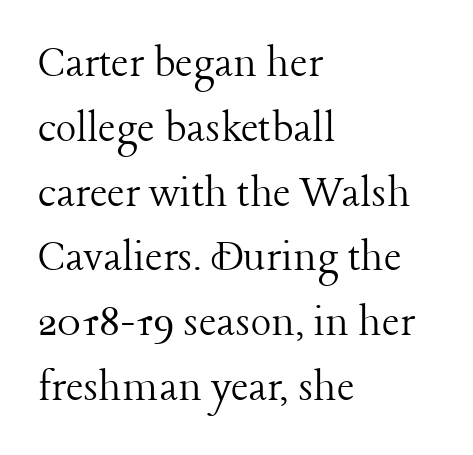
The image shows 48 px light serif type, upright; set left-aligned, normal line spacing (1.35x), normal letter spacing, not underlined; low stroke contrast and a medium x-height.
